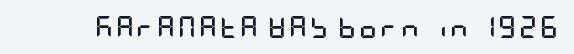
The image shows 22 px bold type, upright; set not underlined.
